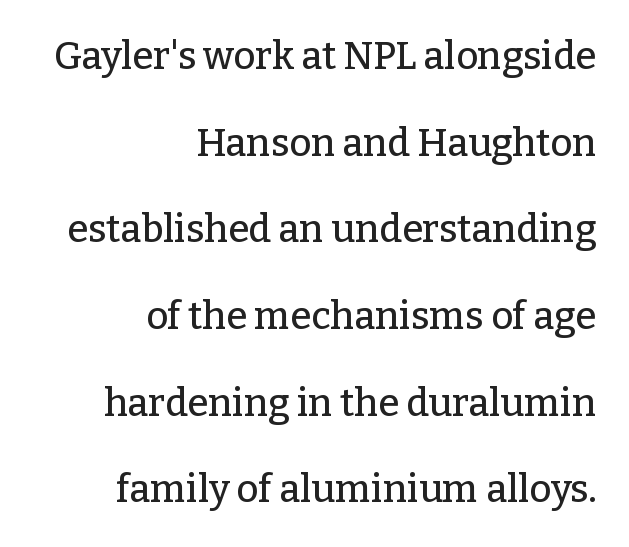
The image shows 38 px serif type, upright; set right-aligned, loose line spacing (2.28x), normal letter spacing, not underlined; low stroke contrast and a medium x-height.
